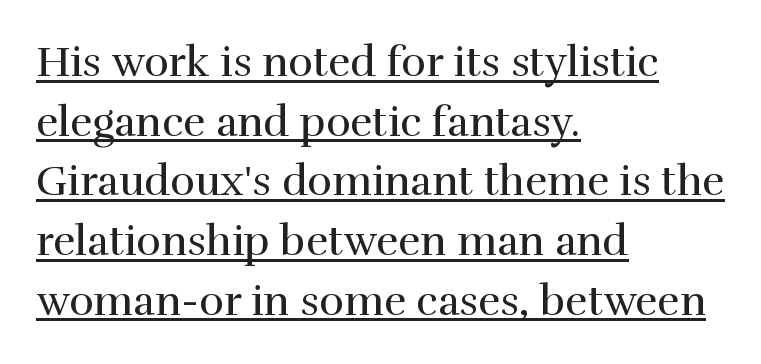
Q: Is the text bold? A: No.
Q: Is the text italic (slanted)? A: No, it is upright.
Q: Is the typeface a serif or a sans-serif typeface? A: Serif.
Q: Is the text underlined? A: Yes.
Q: How is the paragraph aligned? A: Left-aligned.
Q: Is the spacing between letters normal or unusually wide? A: Normal.
Q: Is the spacing between lines tight, normal or loose? A: Normal.
Q: Width (condensed, normal, or wide)? A: Normal.
Q: x-height? A: Medium.
Q: Monospaced? A: No.
